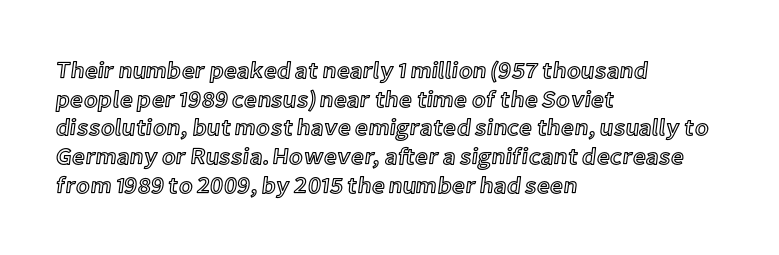
{"underline": "no", "align": "left", "line_spacing": "normal", "line_spacing_ratio": 1.25, "letter_spacing": "normal", "letter_spacing_em": 0.0, "glyph_px": 23}
